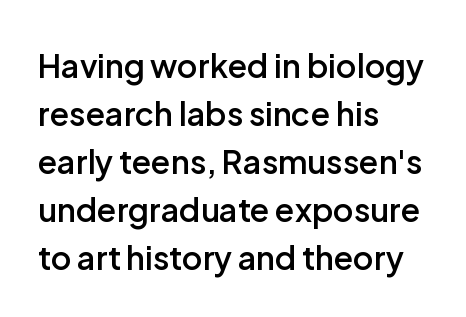
Q: Is the text bold? A: Semi-bold.
Q: Is the text italic (slanted)? A: No, it is upright.
Q: Is the typeface a serif or a sans-serif typeface? A: Sans-serif.
Q: Is the text underlined? A: No.
Q: How is the paragraph aligned? A: Left-aligned.
Q: Is the spacing between letters normal or unusually wide? A: Normal.
Q: Is the spacing between lines tight, normal or loose? A: Normal.
Q: Width (condensed, normal, or wide)? A: Normal.
Q: Stroke contrast? A: Low.
Q: x-height? A: Medium.
Q: Monospaced? A: No.
